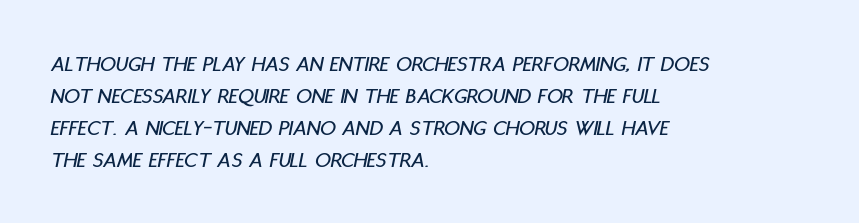
{"italic": "yes", "lean": "right", "slant_degrees": 11, "underline": "no", "align": "left", "line_spacing": "normal", "line_spacing_ratio": 1.46, "letter_spacing": "normal", "letter_spacing_em": 0.0, "glyph_px": 22}
